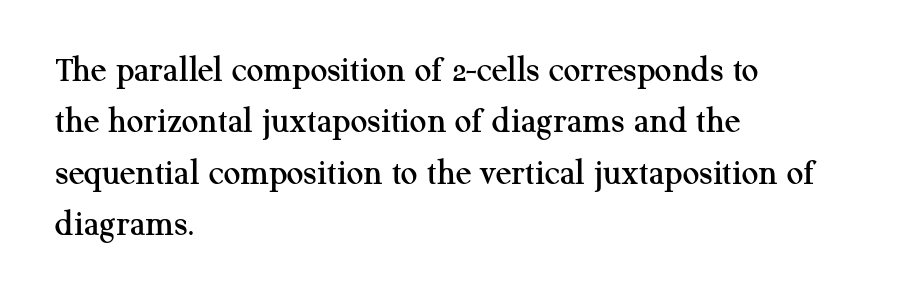
Rule under the text: the space is simply empty. Reading down the column, the eye jumps a familiar distance to each next line. The tracking reads as untouched default to a designer's eye. Where is the straight margin? On the left. Style check: upright.
